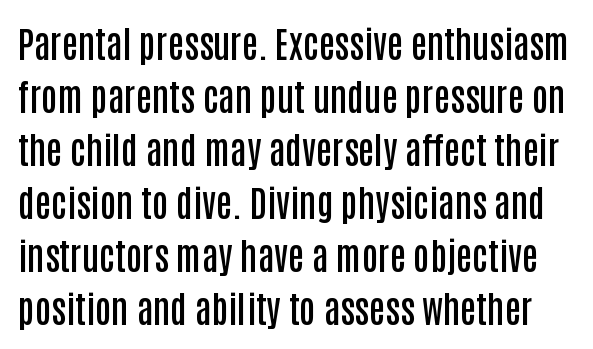
Q: Is the text bold? A: Semi-bold.
Q: Is the text italic (slanted)? A: No, it is upright.
Q: Is the typeface a serif or a sans-serif typeface? A: Sans-serif.
Q: Is the text underlined? A: No.
Q: Is the spacing between letters normal or unusually wide? A: Normal.
Q: Is the spacing between lines tight, normal or loose? A: Normal.
Q: Width (condensed, normal, or wide)? A: Condensed.
Q: Stroke contrast? A: Low.
Q: x-height? A: Large.
Q: Monospaced? A: No.
